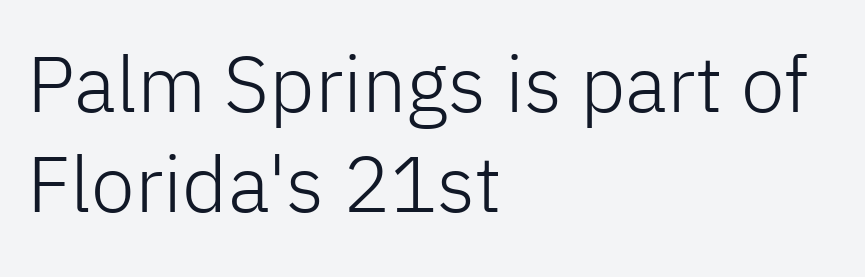
{"serif": "no", "italic": "no", "bold": "no", "weight": "light", "width": "normal", "stroke_contrast": "low", "x_height": "medium", "monospaced": "no", "underline": "no", "align": "left", "line_spacing": "normal", "line_spacing_ratio": 1.27, "letter_spacing": "normal", "letter_spacing_em": 0.0, "glyph_px": 79}
